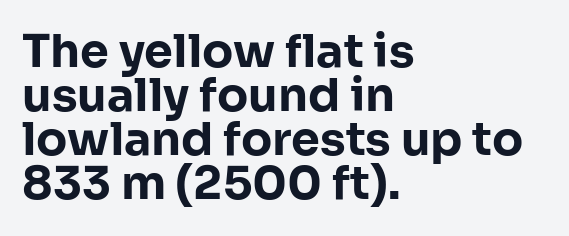
{"serif": "no", "italic": "no", "bold": "yes", "weight": "bold", "width": "normal", "stroke_contrast": "low", "x_height": "medium", "monospaced": "no", "underline": "no", "align": "left", "line_spacing": "tight", "line_spacing_ratio": 0.96, "letter_spacing": "normal", "letter_spacing_em": 0.0, "glyph_px": 46}
